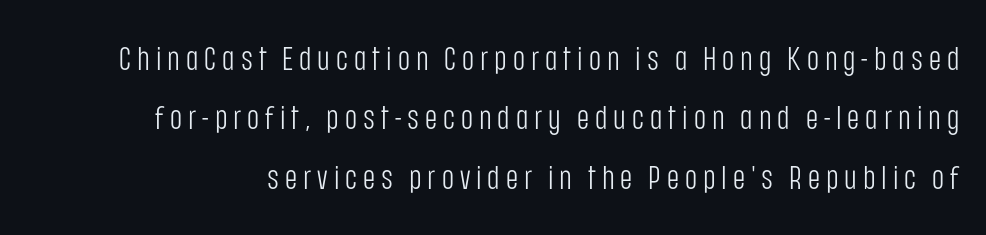
The space beneath each line is pristine and unruled. The strokes are not fattened; the text isn't bold. Varying glyph widths throughout — classic text-font behaviour. Type style note: lacks serifs. The lettering holds an erect, upright posture throughout.
